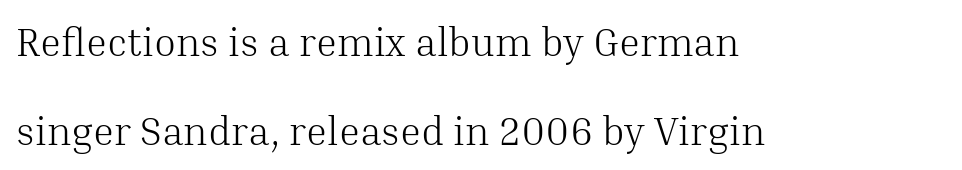
Each word holds together tightly as a unit, with standard inter-letter gaps. Serifs: yes, visible at the terminals of the letterforms. Quick note: underline off. Note the varied advance widths — an 'i' is clearly narrower than an 'm'. The passage shown stacks its lines with a broad gap.
